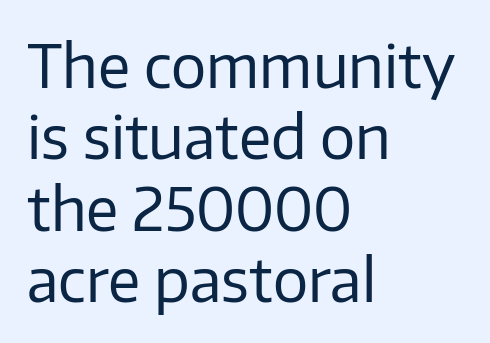
{"serif": "no", "italic": "no", "bold": "no", "weight": "regular", "width": "normal", "stroke_contrast": "low", "x_height": "medium", "monospaced": "no", "underline": "no", "align": "left", "line_spacing_ratio": 1.21, "letter_spacing": "normal", "letter_spacing_em": 0.0, "glyph_px": 59}
